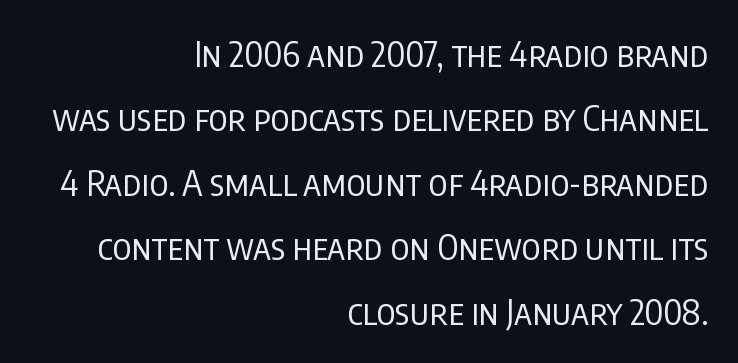
Q: Is the text bold? A: No.
Q: Is the text italic (slanted)? A: No, it is upright.
Q: Is the typeface a serif or a sans-serif typeface? A: Sans-serif.
Q: Is the text underlined? A: No.
Q: How is the paragraph aligned? A: Right-aligned.
Q: Is the spacing between letters normal or unusually wide? A: Normal.
Q: Width (condensed, normal, or wide)? A: Condensed.
Q: Stroke contrast? A: Low.
Q: x-height? A: Large.
Q: Monospaced? A: No.
